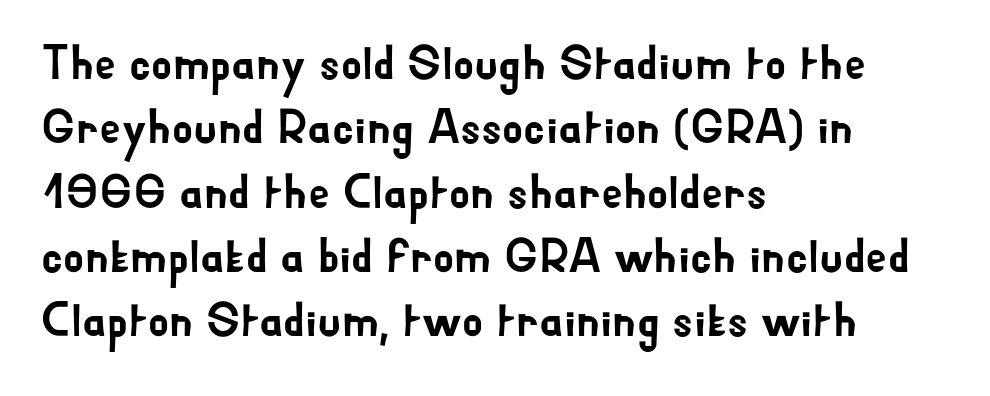
Q: Is the text italic (slanted)? A: No, it is upright.
Q: Is the typeface a serif or a sans-serif typeface? A: Sans-serif.
Q: Is the text underlined? A: No.
Q: How is the paragraph aligned? A: Left-aligned.
Q: Is the spacing between letters normal or unusually wide? A: Normal.
Q: Is the spacing between lines tight, normal or loose? A: Normal.
Q: Width (condensed, normal, or wide)? A: Normal.
Q: Stroke contrast? A: Low.
Q: x-height? A: Small.
Q: Monospaced? A: No.
